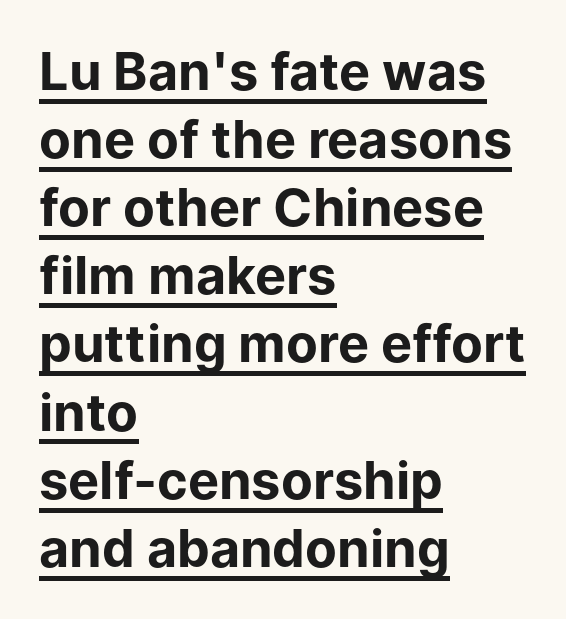
Nobody touched the tracking dial on this one. These lines are rendered in a variable-pitch font. Set as a true bold cut, around the 700 mark. The glyphs are accompanied by a horizontal stroke just below them. The type sits square on the baseline with zero lean. The rendering anchors every line to the left-hand side.
